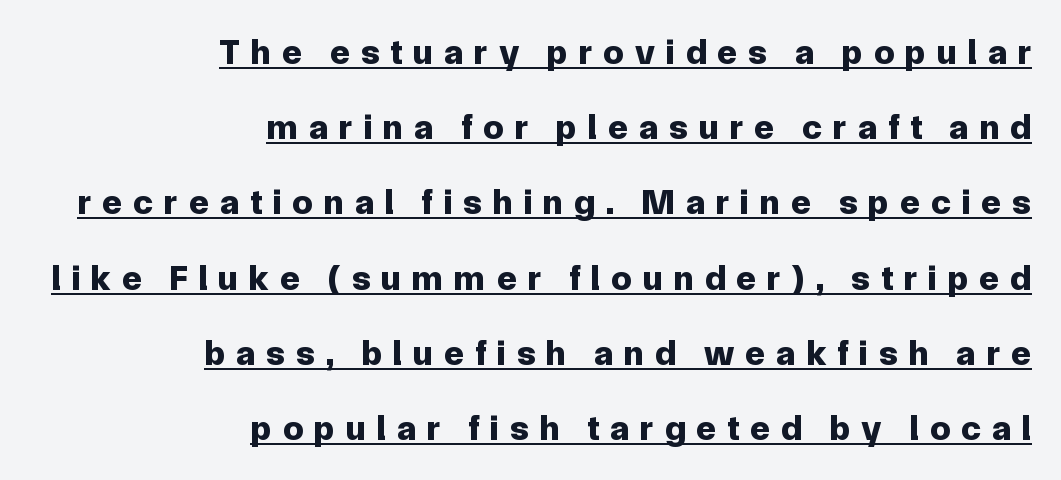
The image shows 36 px bold sans-serif type, upright; set right-aligned, loose line spacing (2.09x), unusually wide letter spacing (+0.31 em), underlined; low stroke contrast and a medium x-height.
